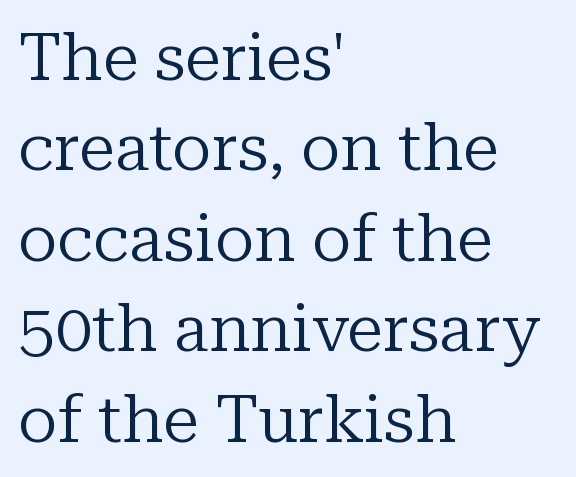
Q: Is the text bold? A: No.
Q: Is the text italic (slanted)? A: No, it is upright.
Q: Is the typeface a serif or a sans-serif typeface? A: Serif.
Q: Is the text underlined? A: No.
Q: How is the paragraph aligned? A: Left-aligned.
Q: Is the spacing between letters normal or unusually wide? A: Normal.
Q: Is the spacing between lines tight, normal or loose? A: Normal.
Q: Width (condensed, normal, or wide)? A: Normal.
Q: Stroke contrast? A: Low.
Q: x-height? A: Medium.
Q: Monospaced? A: No.
